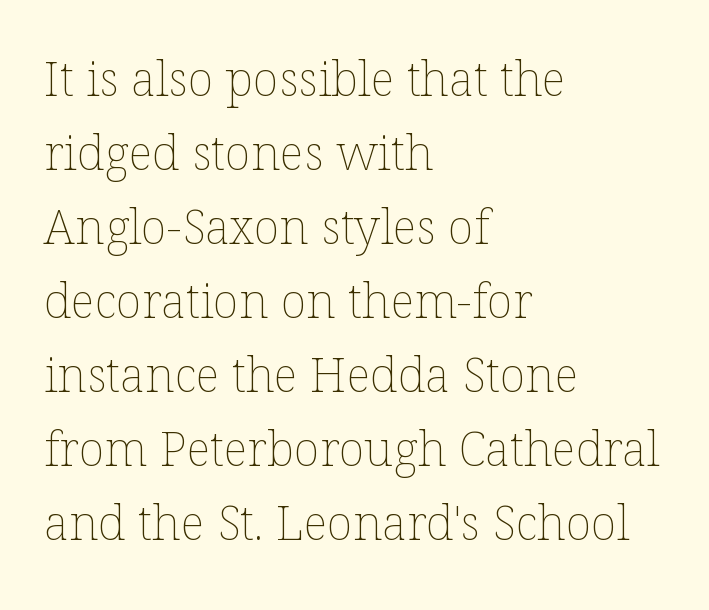
The image shows 48 px thin type, upright; set left-aligned, normal line spacing (1.54x), normal letter spacing, not underlined; low stroke contrast and a medium x-height.
